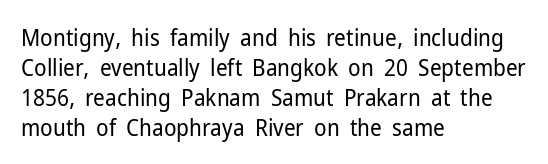
The image shows 23 px text type, upright; set left-aligned, normal line spacing (1.3x), normal letter spacing, not underlined.
